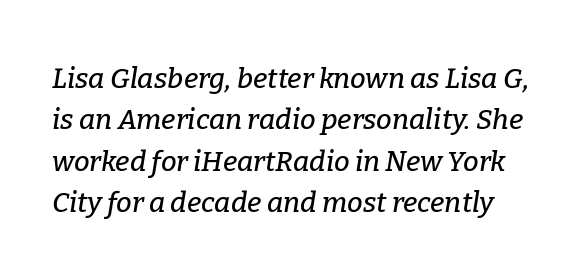
Q: Is the text italic (slanted)? A: Yes, it leans right by about 9 degrees.
Q: Is the typeface a serif or a sans-serif typeface? A: Serif.
Q: Is the text underlined? A: No.
Q: Is the spacing between letters normal or unusually wide? A: Normal.
Q: Is the spacing between lines tight, normal or loose? A: Normal.
Q: Width (condensed, normal, or wide)? A: Normal.
Q: Stroke contrast? A: Low.
Q: x-height? A: Medium.
Q: Monospaced? A: No.
